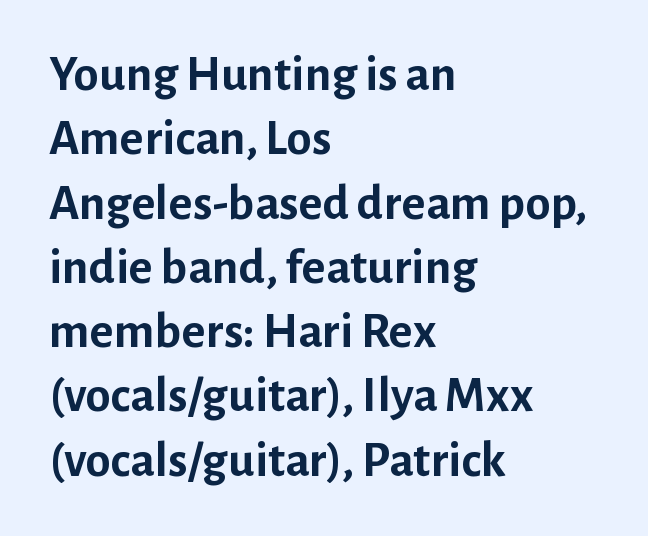
Q: Is the text bold? A: Yes.
Q: Is the text italic (slanted)? A: No, it is upright.
Q: Is the typeface a serif or a sans-serif typeface? A: Sans-serif.
Q: Is the text underlined? A: No.
Q: How is the paragraph aligned? A: Left-aligned.
Q: Is the spacing between letters normal or unusually wide? A: Normal.
Q: Is the spacing between lines tight, normal or loose? A: Normal.
Q: Width (condensed, normal, or wide)? A: Normal.
Q: Stroke contrast? A: Low.
Q: x-height? A: Medium.
Q: Monospaced? A: No.
